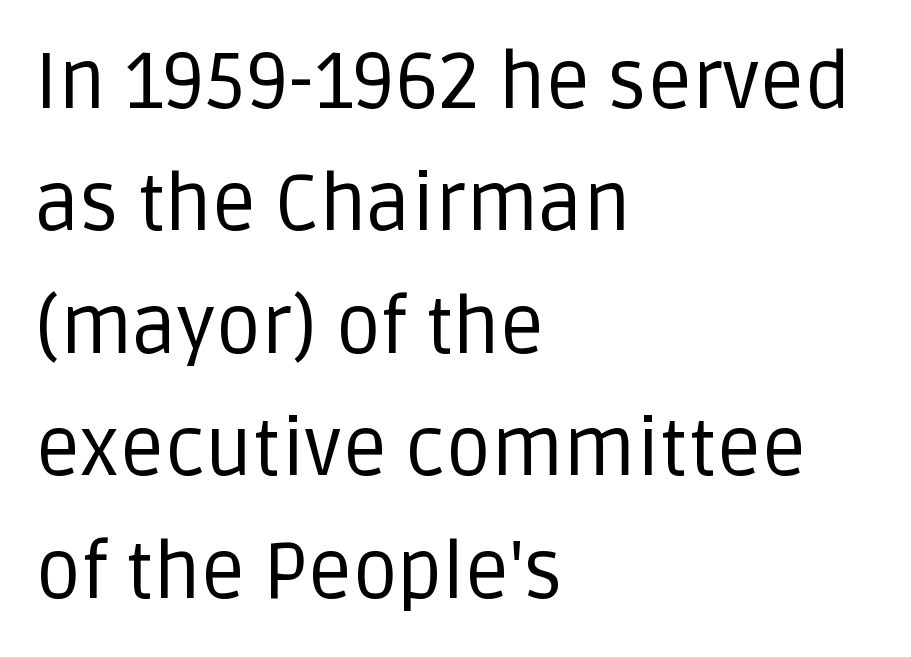
This sample uses a sans-serif face. The space beneath each line is pristine and unruled. Heft: none added — not bold. All the whitespace from short lines collects on the right. Ascenders rise straight up at ninety degrees. If you measured baseline to baseline, you'd find a middling distance.
